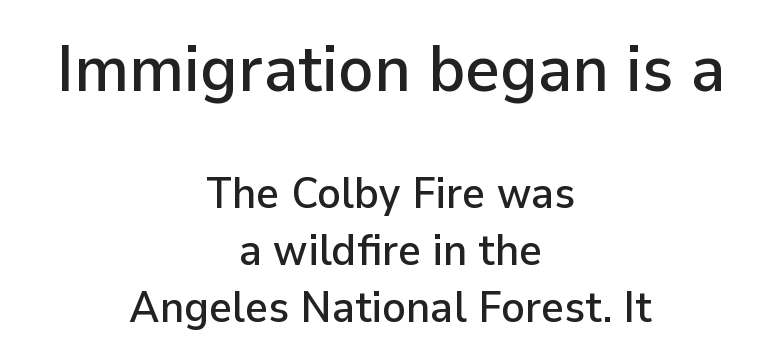
Q: Is the text italic (slanted)? A: No, it is upright.
Q: Is the typeface a serif or a sans-serif typeface? A: Sans-serif.
Q: Is the text underlined? A: No.
Q: How is the paragraph aligned? A: Centered.
Q: Is the spacing between letters normal or unusually wide? A: Normal.
Q: Is the spacing between lines tight, normal or loose? A: Normal.
Q: Which block of text is set in a larger size, the first (top) or the second (bottom)? A: The first (top) one.
Q: Width (condensed, normal, or wide)? A: Normal.
Q: Stroke contrast? A: Low.
Q: x-height? A: Medium.
Q: Monospaced? A: No.
